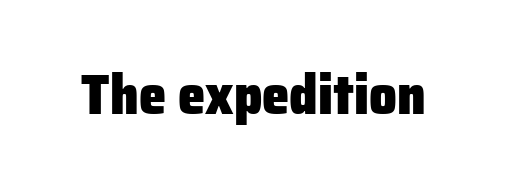
The image shows 55 px heavy sans-serif type, upright; set normal letter spacing, not underlined; low stroke contrast and a medium x-height.
